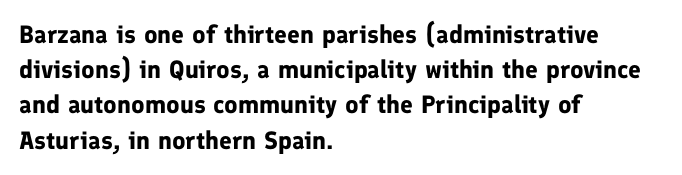
{"italic": "no", "bold": "yes", "underline": "no", "align": "left", "line_spacing": "normal", "line_spacing_ratio": 1.41, "letter_spacing": "normal", "letter_spacing_em": 0.0, "glyph_px": 25}
